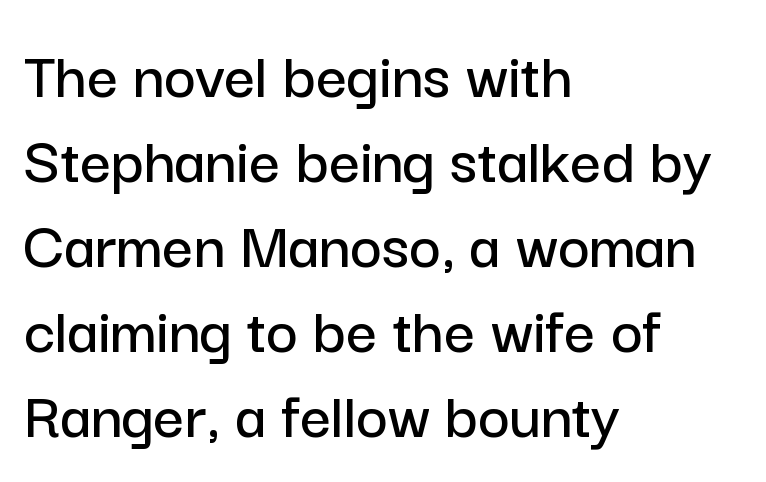
{"serif": "no", "italic": "no", "width": "normal", "stroke_contrast": "low", "x_height": "medium", "monospaced": "no", "underline": "no", "align": "left", "line_spacing": "normal", "line_spacing_ratio": 1.25, "letter_spacing": "normal", "letter_spacing_em": 0.0, "glyph_px": 68}
